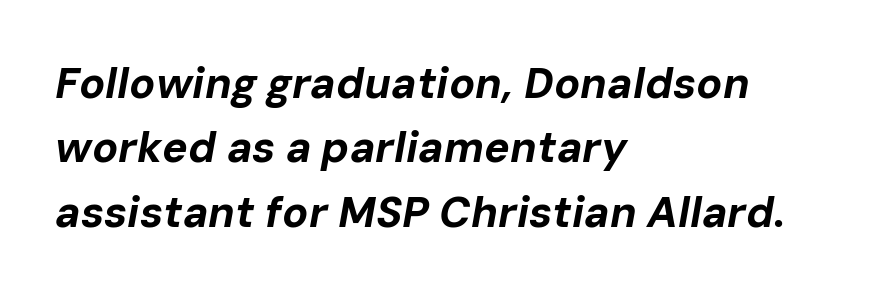
This sample keeps an unexceptional amount of space between lines. Compared with ordinary roman type, these characters are visibly tilted. Notice how thick the strokes are: this is what a full bold looks like. Check under the words: just untouched page. Look at the tracking — it's just the regular setting, nothing added.
